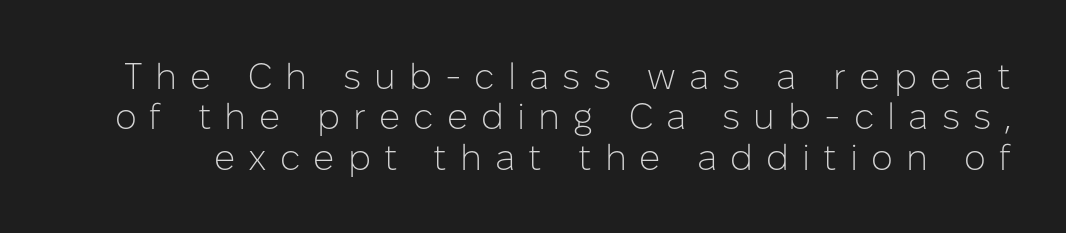
Q: Is the text bold? A: No.
Q: Is the text italic (slanted)? A: No, it is upright.
Q: Is the typeface a serif or a sans-serif typeface? A: Sans-serif.
Q: Is the text underlined? A: No.
Q: Is the spacing between letters normal or unusually wide? A: Unusually wide.
Q: Is the spacing between lines tight, normal or loose? A: Tight.
Q: Width (condensed, normal, or wide)? A: Normal.
Q: Stroke contrast? A: Low.
Q: x-height? A: Medium.
Q: Monospaced? A: No.
